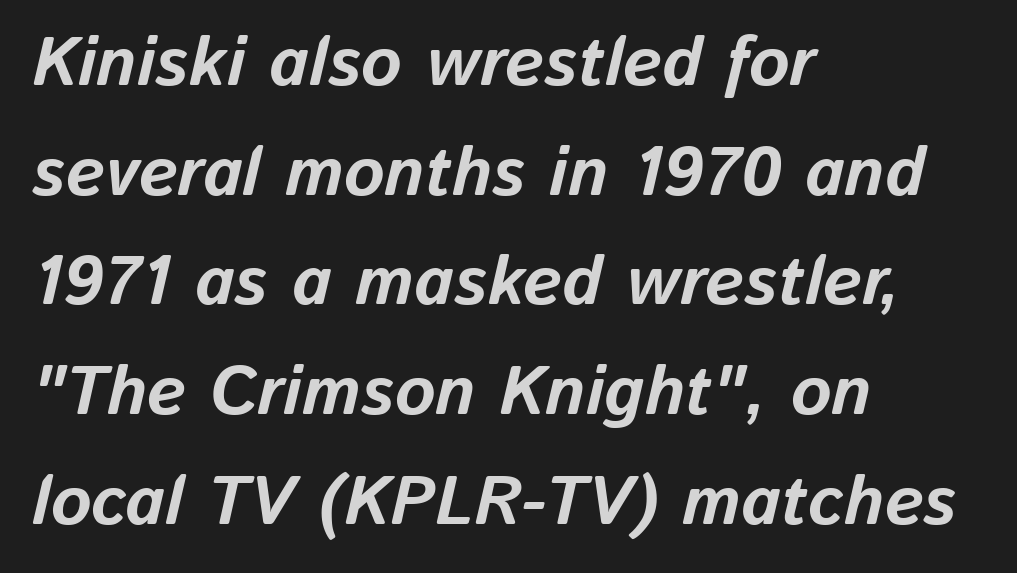
Q: Is the text bold? A: Yes.
Q: Is the text italic (slanted)? A: Yes, it leans right by about 13 degrees.
Q: Is the text underlined? A: No.
Q: How is the paragraph aligned? A: Left-aligned.
Q: Is the spacing between letters normal or unusually wide? A: Normal.
Q: Is the spacing between lines tight, normal or loose? A: Normal.
Q: Width (condensed, normal, or wide)? A: Normal.
Q: Stroke contrast? A: Low.
Q: x-height? A: Medium.
Q: Monospaced? A: No.
